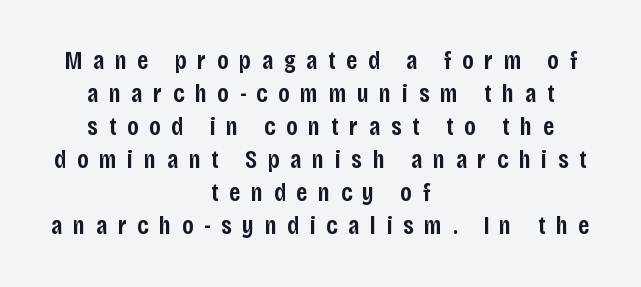
Alignment: centered. How are the letters spaced? Widely, with obvious added tracking. As a designer I'd log this as weight 600, semibold. Italic? Not at all — the glyphs are vertical.
